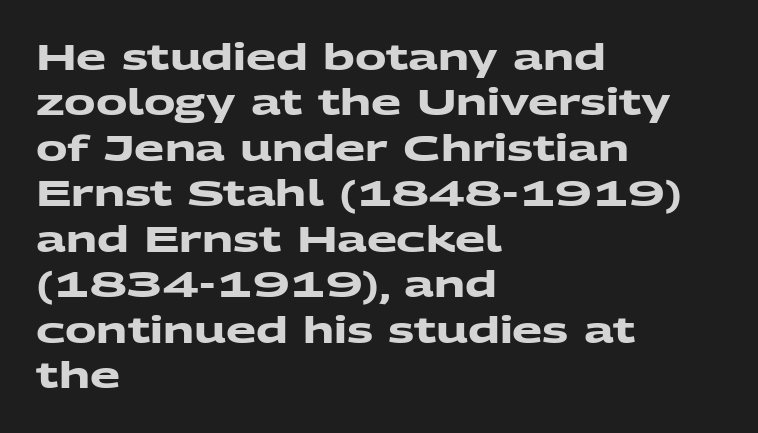
{"serif": "no", "bold": "yes", "weight": "heavy", "width": "wide", "stroke_contrast": "medium", "x_height": "medium", "monospaced": "no", "underline": "no", "align": "left", "line_spacing": "normal", "line_spacing_ratio": 1.3, "letter_spacing": "normal", "letter_spacing_em": 0.0, "glyph_px": 35}
